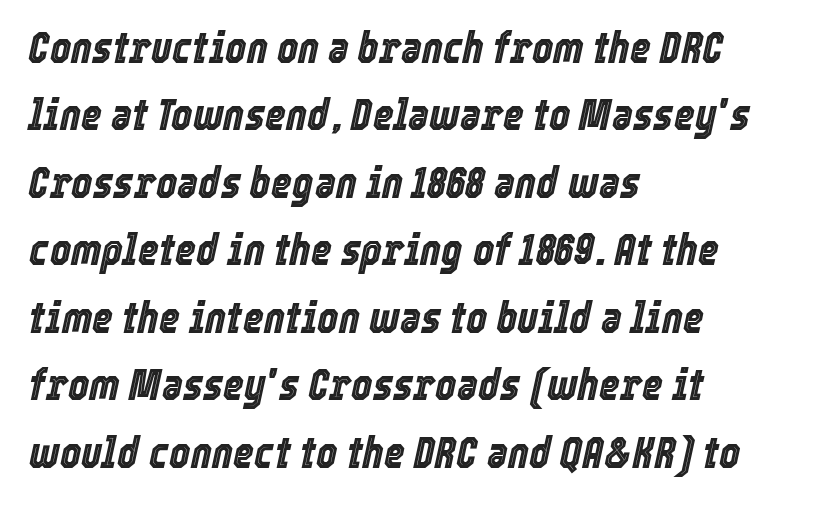
The image shows 45 px condensed type, italic (leaning right); set left-aligned, normal line spacing (1.5x), normal letter spacing, not underlined; a medium x-height.
